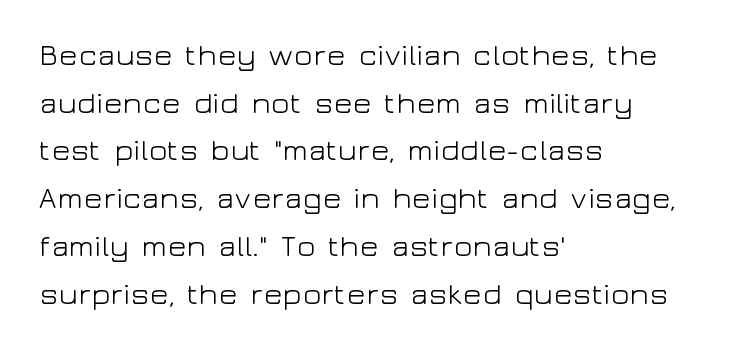
The image shows 31 px light, wide sans-serif type, upright; set left-aligned, normal line spacing (1.54x), normal letter spacing, not underlined; low stroke contrast and a medium x-height.
